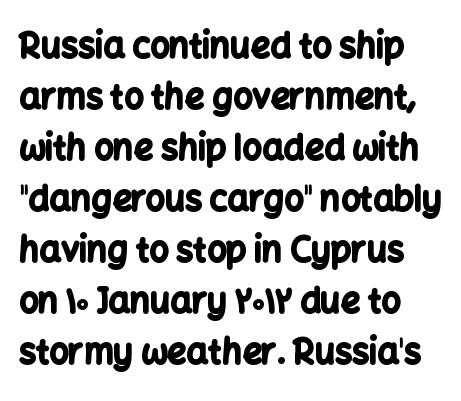
The rendering uses natural spacing where letterforms have individual widths. This is sans-serif lettering, the kind often seen on screens and signage. Descenders hang freely into open space. Is the letter spacing exaggerated? No — it looks like the ordinary default. Every stem runs plumb, perpendicular to the baseline.
